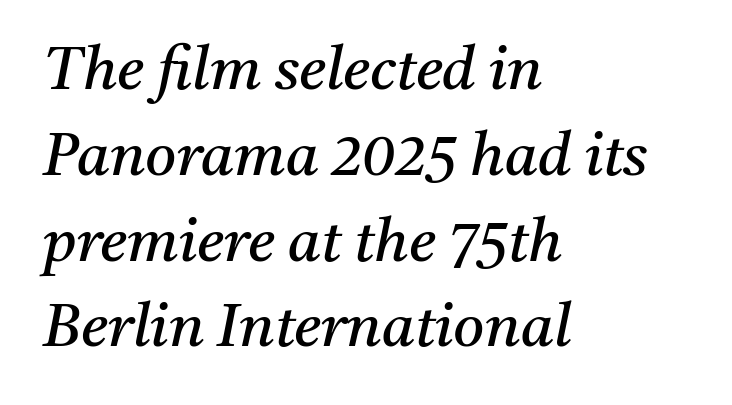
Q: Is the text bold? A: No.
Q: Is the text italic (slanted)? A: Yes, it leans right by about 11 degrees.
Q: Is the typeface a serif or a sans-serif typeface? A: Serif.
Q: Is the text underlined? A: No.
Q: How is the paragraph aligned? A: Left-aligned.
Q: Is the spacing between letters normal or unusually wide? A: Normal.
Q: Is the spacing between lines tight, normal or loose? A: Normal.
Q: Width (condensed, normal, or wide)? A: Normal.
Q: Stroke contrast? A: Medium.
Q: x-height? A: Medium.
Q: Monospaced? A: No.
